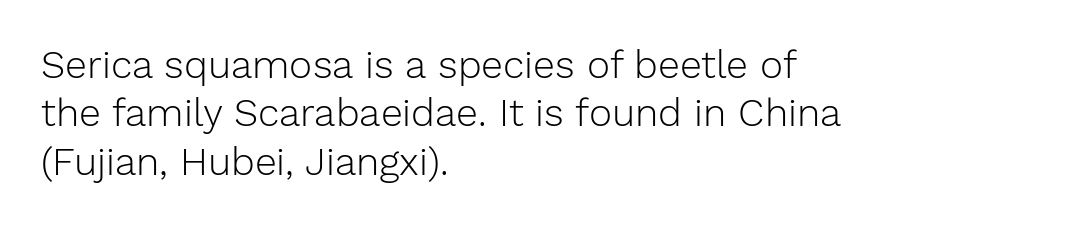
{"serif": "no", "italic": "no", "bold": "no", "weight": "light", "width": "normal", "stroke_contrast": "low", "x_height": "medium", "monospaced": "no", "underline": "no", "align": "left", "line_spacing_ratio": 1.24, "letter_spacing": "normal", "letter_spacing_em": 0.0, "glyph_px": 39}
